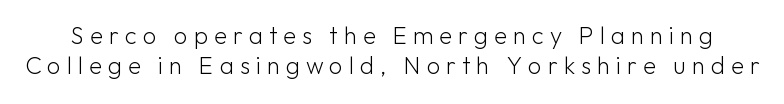
The image shows 24 px text type, upright; set line spacing 1.24x, unusually wide letter spacing (+0.25 em), not underlined.
